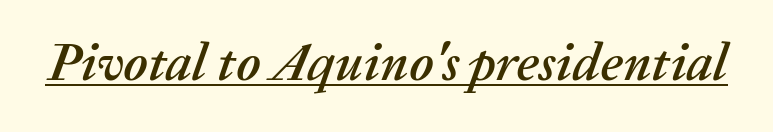
Q: Is the text italic (slanted)? A: Yes, it leans right by about 20 degrees.
Q: Is the text underlined? A: Yes.
Q: Is the spacing between letters normal or unusually wide? A: Normal.
Q: Width (condensed, normal, or wide)? A: Normal.
Q: Stroke contrast? A: Medium.
Q: x-height? A: Medium.
Q: Monospaced? A: No.
